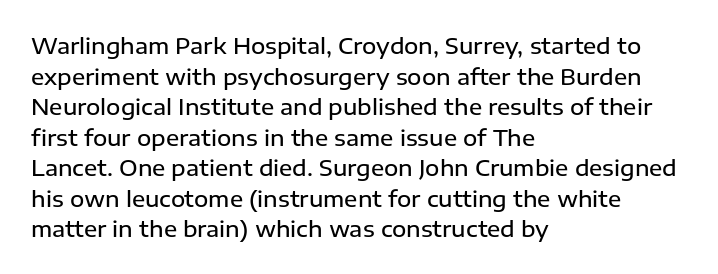
When letters stand straight like this, we call the style roman or upright. The space beneath each line is pristine and unruled. Horizontal alignment here is leftward, the default for most running prose. The gaps between neighbouring characters are ordinary and unremarkable. Students, this is semibold: more ink than regular, less than bold.
